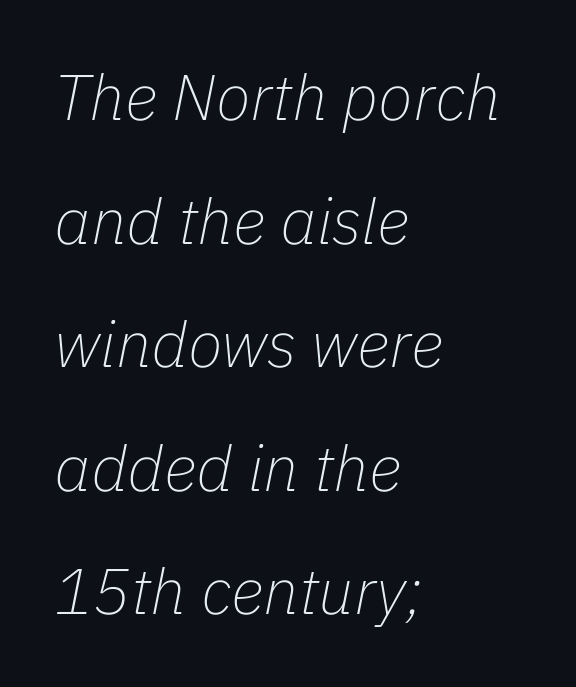
The image shows 64 px thin type, italic (leaning right); set left-aligned, loose line spacing (1.93x), normal letter spacing, not underlined; low stroke contrast and a medium x-height.
